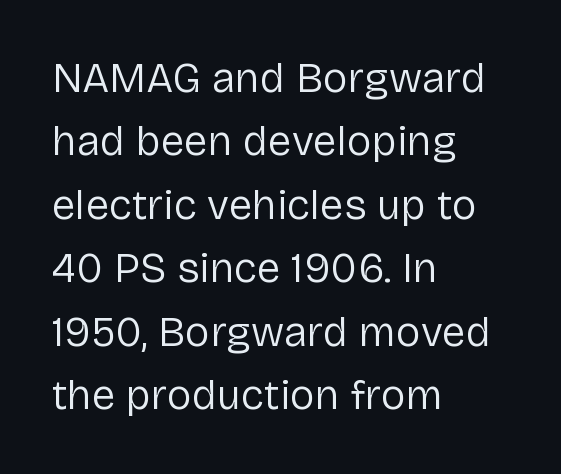
The image shows 42 px regular-weight sans-serif type, upright; set left-aligned, normal line spacing (1.51x), normal letter spacing, not underlined; low stroke contrast and a medium x-height.
